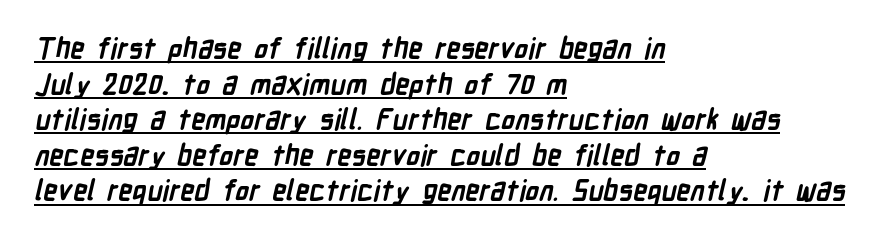
{"serif": "no", "bold": "yes", "weight": "semibold", "width": "condensed", "stroke_contrast": "low", "x_height": "medium", "monospaced": "no", "underline": "yes", "align": "left", "line_spacing": "normal", "line_spacing_ratio": 1.27, "letter_spacing": "normal", "letter_spacing_em": 0.0, "glyph_px": 28}
